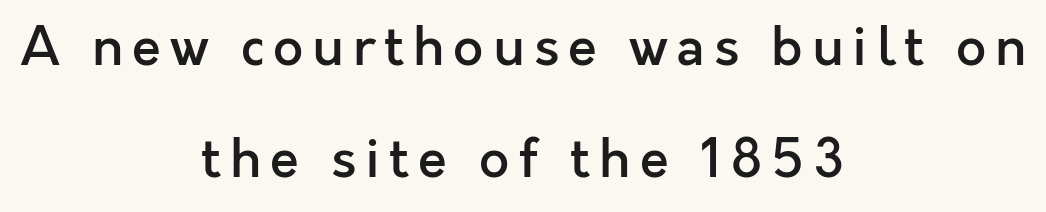
In terms of weight, the rendering is demibold, just under bold. These lines are rendered in a variable-pitch font. Characters remain perfectly vertical along every line. Grotesque or geometric, the face here clearly has no serifs. Every row of glyphs is offset so its center matches the block's center. Horizontal bands of white between lines are thick stripes.
